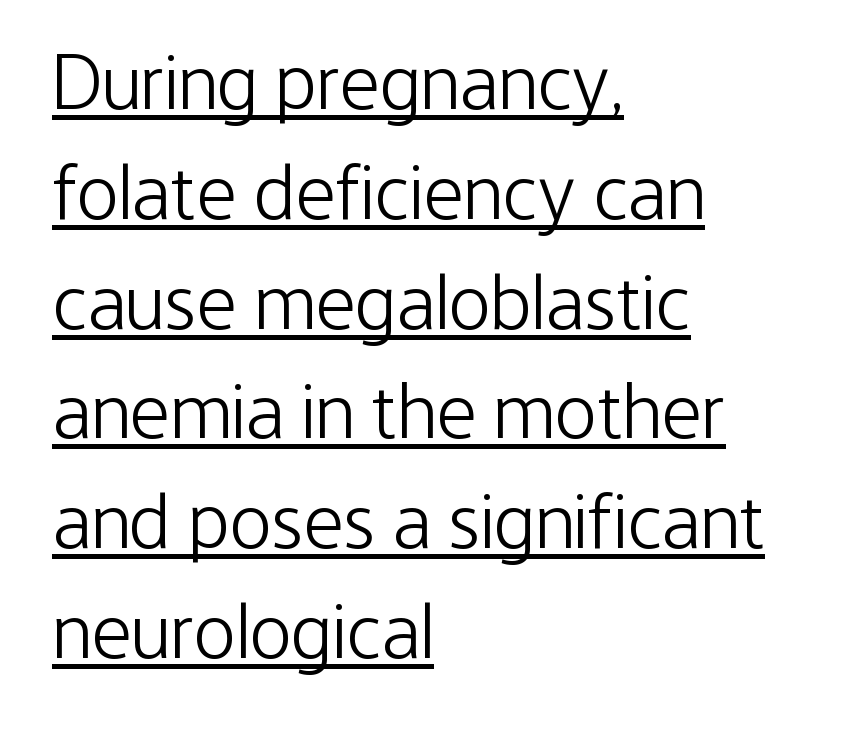
Spacing between characters is what you'd get straight out of the box. Vertical spacing — default. You can tell it's not italic because the verticals are truly vertical. Each letter keeps its own natural width here, so spacing adapts to shape. Line beginnings align vertically; line endings do not.
